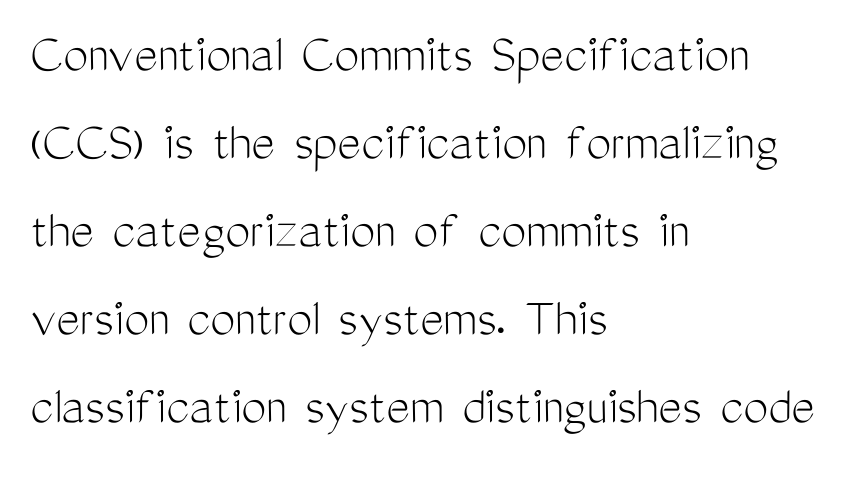
Is the type heavy? It reads as light-to-regular instead. This rendering employs a face without finishing strokes, i.e., a sans-serif. The line texture is even and compact thanks to regular tracking. Notice how the stems are strictly vertical — no italics here. All the whitespace from short lines collects on the right.
